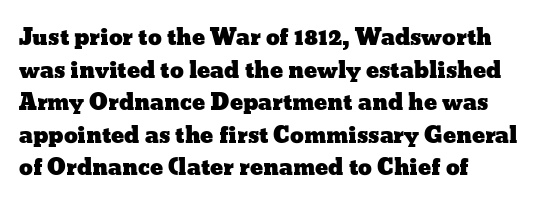
The string is rendered with underlining switched off. Successive baselines arrive at the customary interval. The paragraph shown leans on its left margin. Do the letters lean? They stand straight. The passage shown has conventional tracking throughout.
